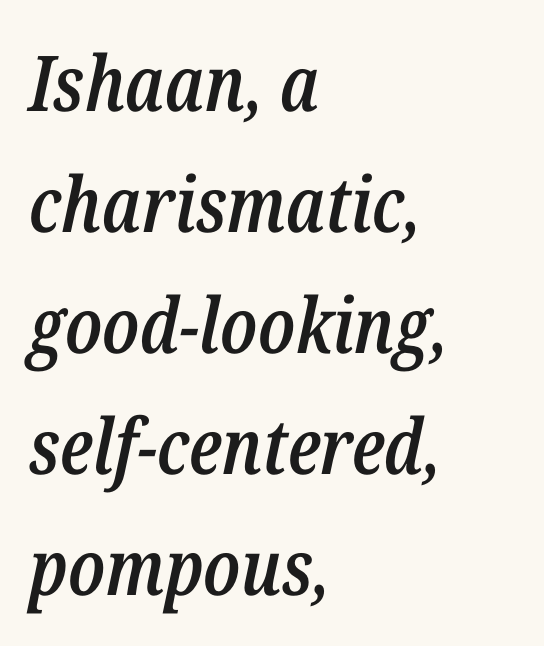
Caption: standard tracking, unaltered. Strokes here are thickened, but only to semibold level. Line starts are locked; line ends wander. The string is rendered with underlining switched off. The rendering applies a slant to the glyphs. Character widths vary here, with narrow letters taking less room than wide ones.
